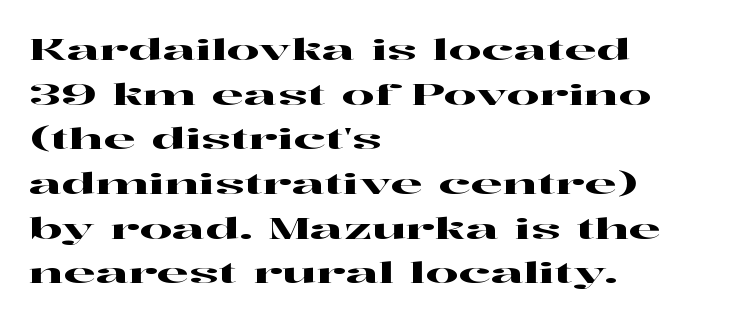
Q: Is the text italic (slanted)? A: No, it is upright.
Q: Is the typeface a serif or a sans-serif typeface? A: Serif.
Q: Is the text underlined? A: No.
Q: How is the paragraph aligned? A: Left-aligned.
Q: Is the spacing between letters normal or unusually wide? A: Normal.
Q: Is the spacing between lines tight, normal or loose? A: Normal.
Q: Width (condensed, normal, or wide)? A: Wide.
Q: Stroke contrast? A: High.
Q: x-height? A: Medium.
Q: Monospaced? A: No.
